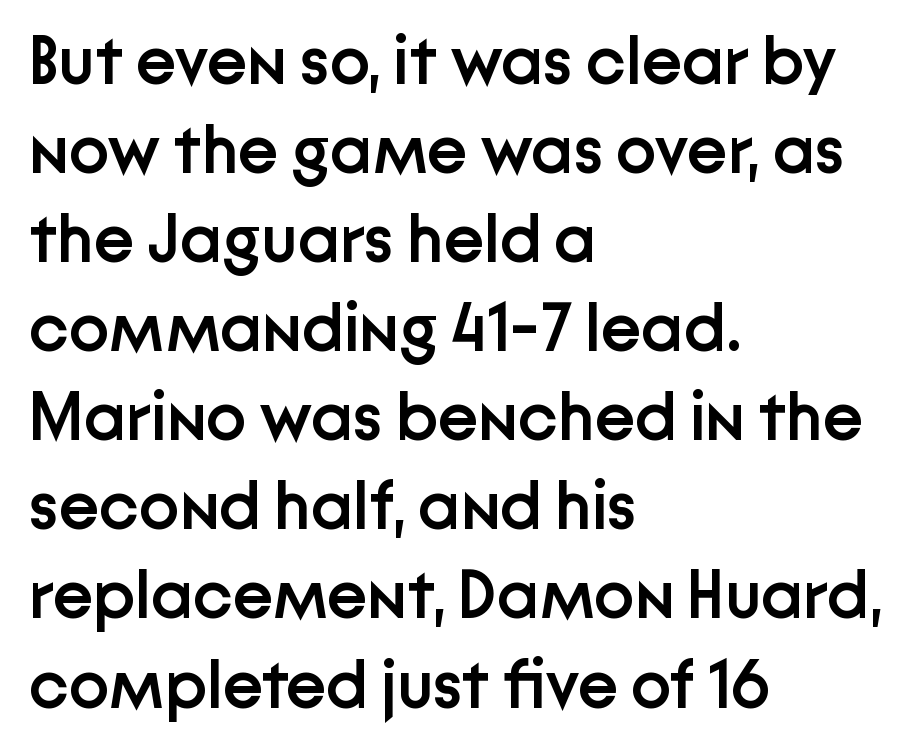
{"serif": "no", "italic": "no", "bold": "semi", "weight": "semibold", "width": "normal", "stroke_contrast": "low", "x_height": "medium", "monospaced": "no", "underline": "no", "align": "left", "line_spacing": "normal", "line_spacing_ratio": 1.31, "letter_spacing": "normal", "letter_spacing_em": 0.0, "glyph_px": 68}
